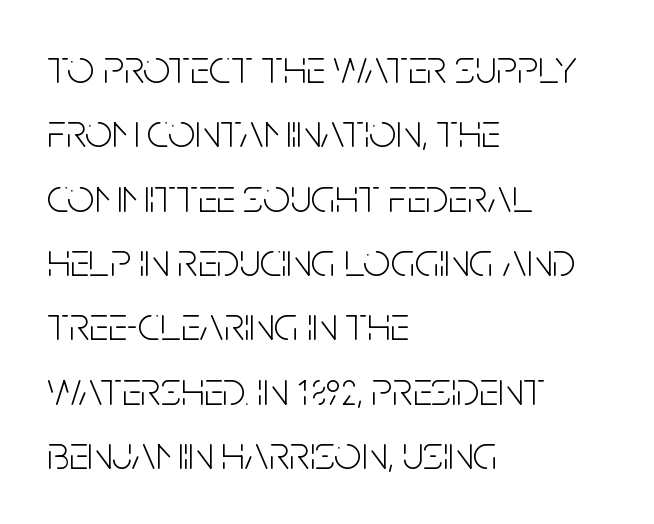
Q: Is the text bold? A: No.
Q: Is the text italic (slanted)? A: No, it is upright.
Q: Is the typeface a serif or a sans-serif typeface? A: Sans-serif.
Q: Is the text underlined? A: No.
Q: How is the paragraph aligned? A: Left-aligned.
Q: Is the spacing between letters normal or unusually wide? A: Normal.
Q: Is the spacing between lines tight, normal or loose? A: Normal.
Q: Width (condensed, normal, or wide)? A: Condensed.
Q: Stroke contrast? A: Low.
Q: x-height? A: Large.
Q: Monospaced? A: No.
